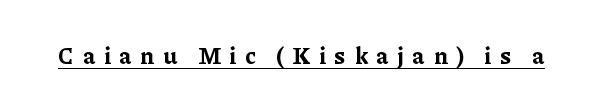
Q: Is the text bold? A: Yes.
Q: Is the text italic (slanted)? A: No, it is upright.
Q: Is the text underlined? A: Yes.
Q: Is the spacing between letters normal or unusually wide? A: Unusually wide.
